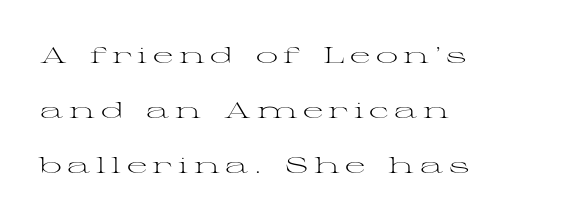
{"italic": "no", "bold": "no", "underline": "no", "align": "left", "line_spacing": "loose", "line_spacing_ratio": 2.49, "letter_spacing": "wide", "letter_spacing_em": 0.25, "glyph_px": 22}
